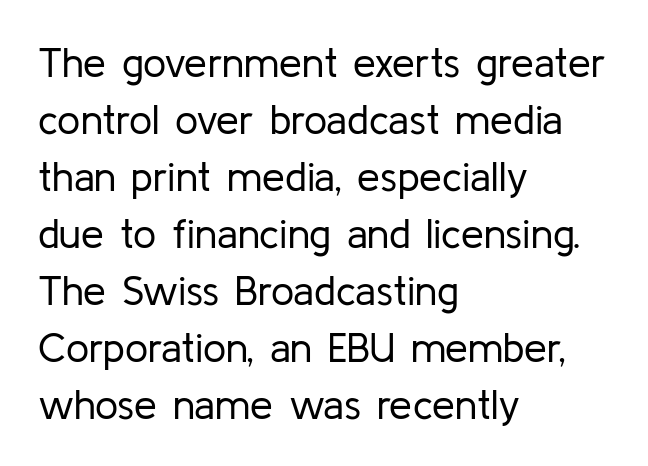
{"serif": "no", "italic": "no", "bold": "no", "weight": "regular", "width": "normal", "stroke_contrast": "low", "x_height": "medium", "monospaced": "no", "underline": "no", "align": "left", "line_spacing": "normal", "line_spacing_ratio": 1.39, "letter_spacing": "normal", "letter_spacing_em": 0.0, "glyph_px": 41}
